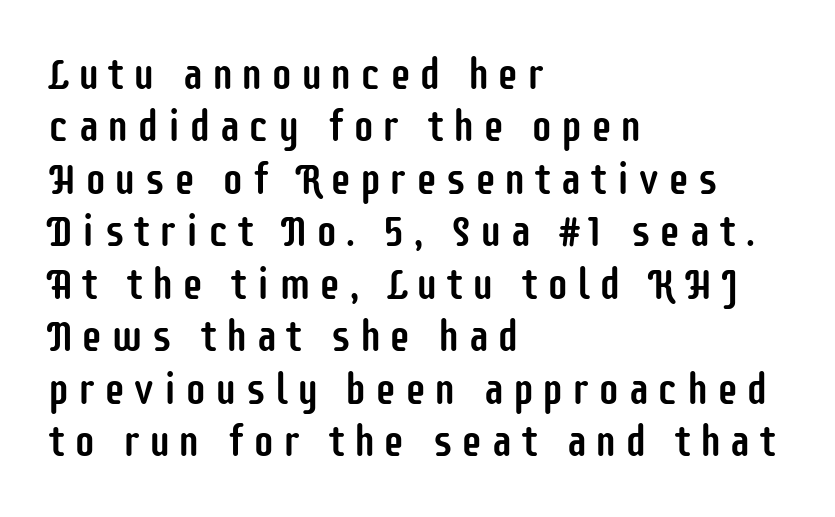
All the whitespace from short lines collects on the right. The face used here is proportionally spaced, like ordinary book or web type. Type without underlining. No feet cap the strokes, marking this as sans-serif type. Unlike italic type, these characters show no tilt at all.
